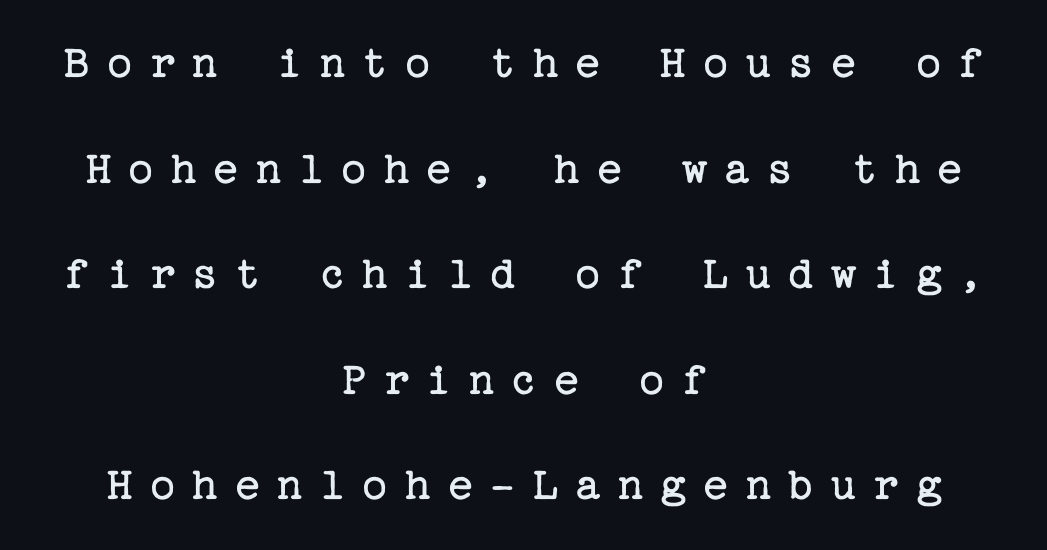
The image shows 48 px regular-weight serif type, upright; set centered, loose line spacing (2.2x), unusually wide letter spacing (+0.34 em), not underlined; low stroke contrast and a medium x-height.
